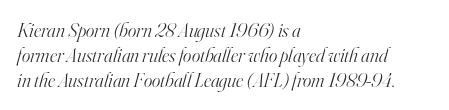
Q: Is the text bold? A: No.
Q: Is the text italic (slanted)? A: Yes, it leans right by about 16 degrees.
Q: Is the text underlined? A: No.
Q: How is the paragraph aligned? A: Left-aligned.
Q: Is the spacing between letters normal or unusually wide? A: Normal.
